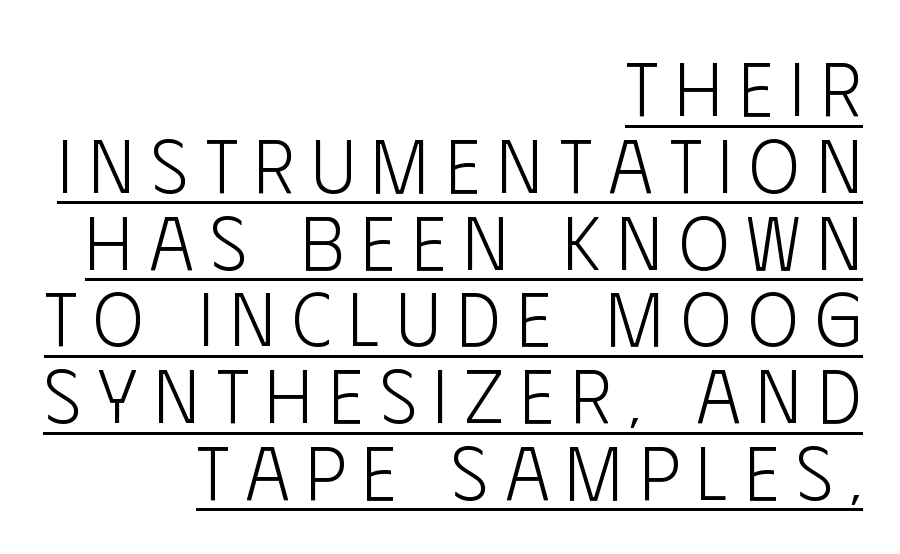
Each new line begins almost immediately beneath the previous one. Notice how the stems are strictly vertical — no italics here. What stands out about the letter spacing? Its width — letters are far apart. Note the varied advance widths — an 'i' is clearly narrower than an 'm'. The typeface has the unassuming heft of standard copy or less.
